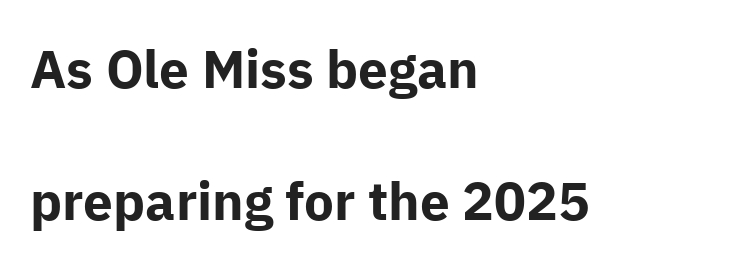
If you measured baseline to baseline, you'd find a long distance. Serifs: no, the terminals of the letterforms are clean. This sample uses plain, unmodified letter spacing. Does the copy run flush right? No — it runs flush left.
